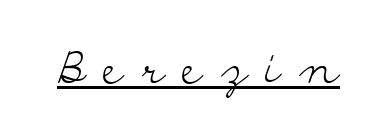
Do the characters align in a grid? No, the font is proportional. Tracking value appears strongly positive — letters spread wide. Caption: lettering with a line underneath. Stem width sits at or under what a default text font uses. The text was rendered using a seriffed face with decorative stroke endings.
